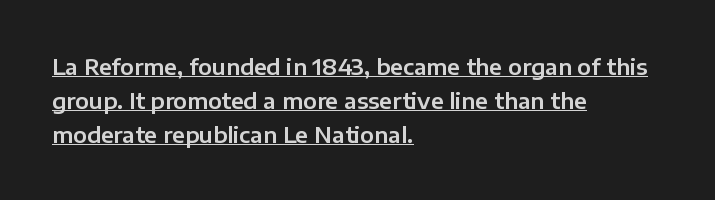
Every row of glyphs begins at an identical x-position on the left. Posture: straight, roman, zero tilt. Honestly, the row spacing looks completely unremarkable. A rule runs beneath these lines of type.
